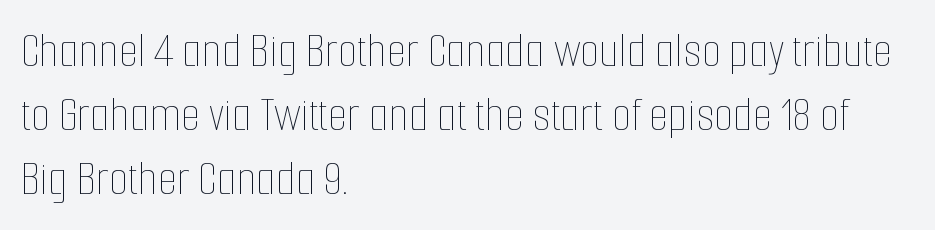
{"italic": "no", "bold": "no", "weight": "thin", "width": "condensed", "stroke_contrast": "low", "x_height": "medium", "monospaced": "no", "underline": "no", "align": "left", "line_spacing": "normal", "line_spacing_ratio": 1.28, "letter_spacing": "normal", "letter_spacing_em": 0.0, "glyph_px": 50}
